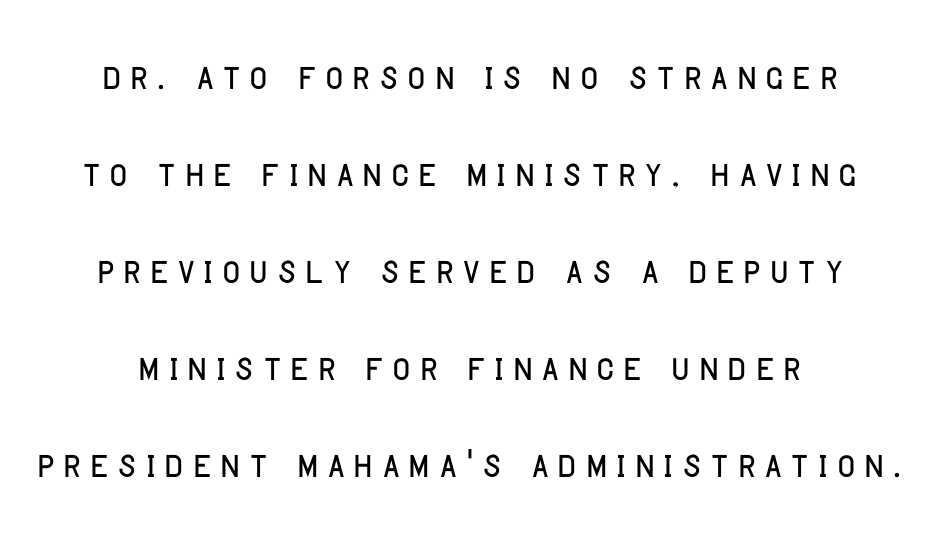
{"serif": "no", "italic": "no", "width": "condensed", "stroke_contrast": "low", "x_height": "large", "monospaced": "no", "underline": "no", "align": "center", "line_spacing": "loose", "line_spacing_ratio": 1.98, "glyph_px": 49}
